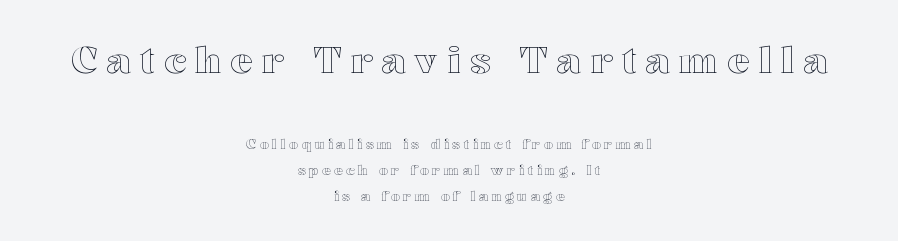
{"italic": "no", "width": "wide", "x_height": "medium", "monospaced": "no", "underline": "no", "align": "center", "line_spacing_ratio": 1.89, "letter_spacing": "wide", "letter_spacing_em": 0.25, "larger_block": "first", "size_ratio": 2.64, "glyph_px": 37}
